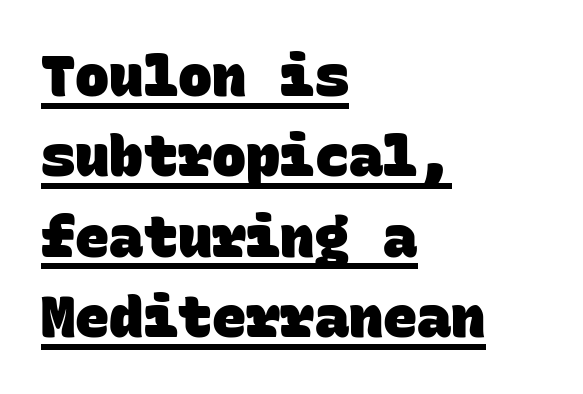
Q: Is the text bold? A: Yes.
Q: Is the typeface a serif or a sans-serif typeface? A: Sans-serif.
Q: Is the text underlined? A: Yes.
Q: How is the paragraph aligned? A: Left-aligned.
Q: Is the spacing between letters normal or unusually wide? A: Normal.
Q: Is the spacing between lines tight, normal or loose? A: Normal.
Q: Width (condensed, normal, or wide)? A: Normal.
Q: Stroke contrast? A: Low.
Q: x-height? A: Large.
Q: Monospaced? A: Yes.
